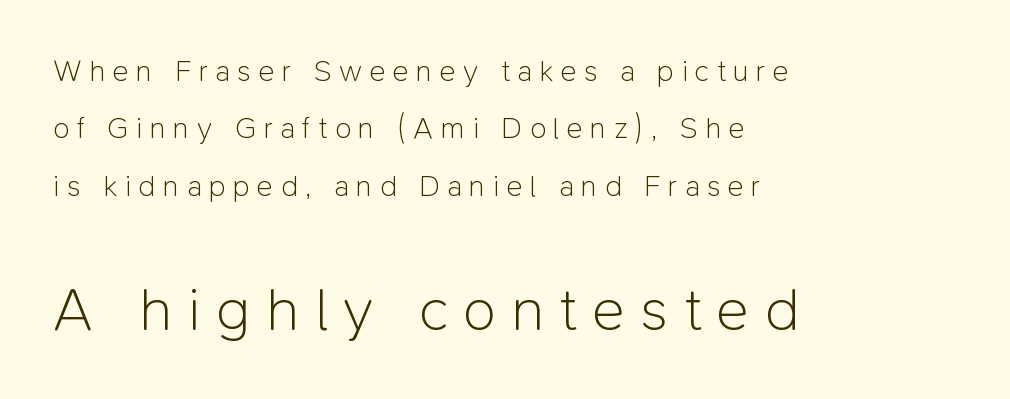
{"serif": "no", "italic": "no", "bold": "no", "weight": "light", "width": "normal", "stroke_contrast": "low", "x_height": "medium", "monospaced": "no", "underline": "no", "align": "left", "line_spacing": "loose", "line_spacing_ratio": 1.91, "letter_spacing": "wide", "letter_spacing_em": 0.25, "larger_block": "second", "size_ratio": 2.03, "glyph_px": 61}
